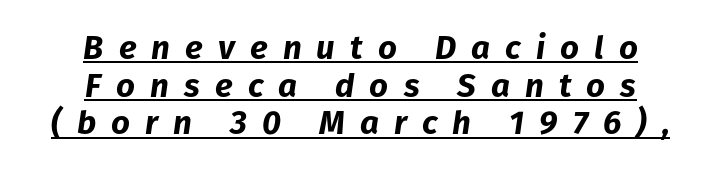
The image shows 33 px bold type, italic (leaning right); set centered, tight line spacing (1.14x), unusually wide letter spacing (+0.46 em), underlined; low stroke contrast and a medium x-height.
